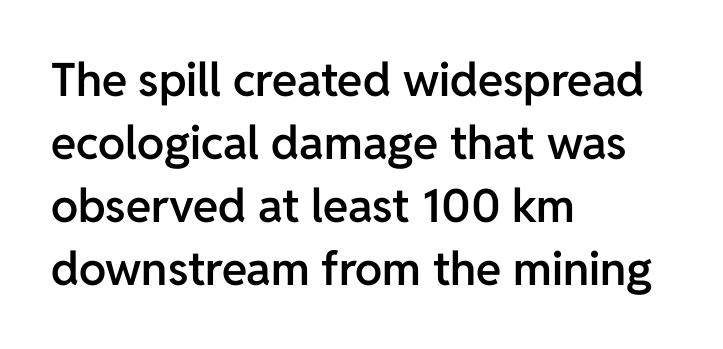
Q: Is the text bold? A: Semi-bold.
Q: Is the text italic (slanted)? A: No, it is upright.
Q: Is the typeface a serif or a sans-serif typeface? A: Sans-serif.
Q: Is the text underlined? A: No.
Q: How is the paragraph aligned? A: Left-aligned.
Q: Is the spacing between letters normal or unusually wide? A: Normal.
Q: Is the spacing between lines tight, normal or loose? A: Normal.
Q: Width (condensed, normal, or wide)? A: Normal.
Q: Stroke contrast? A: Low.
Q: x-height? A: Medium.
Q: Monospaced? A: No.
